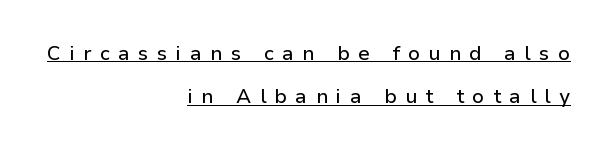
Is there any slant? The stems are plumb. These lines stack with their right ends in a neat column. Observe the wide spacing: letters keep a clear distance from each other. Line spacing here is loose. Beneath each row of characters lies a ruled line.
